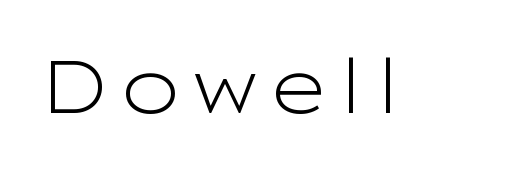
{"serif": "no", "italic": "no", "bold": "no", "weight": "light", "width": "wide", "stroke_contrast": "low", "x_height": "medium", "monospaced": "no", "underline": "no", "glyph_px": 75}
